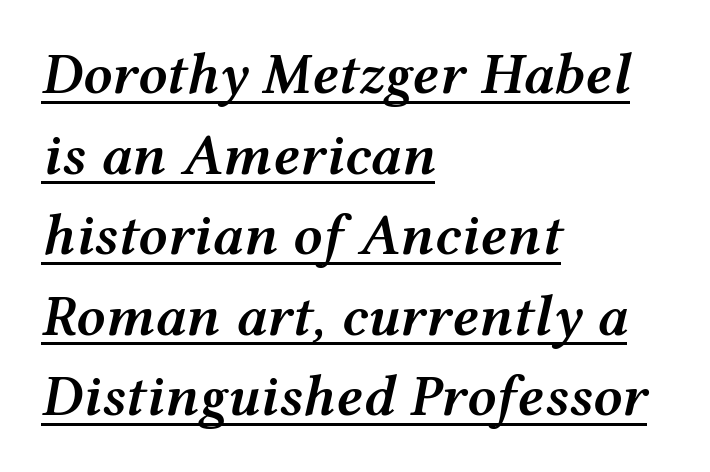
Students, observe: this is what conventionally led text looks like. The passage shown leans; its letterforms are oblique. Nobody touched the tracking dial on this one. The typesetter has applied underlining to the passage shown.
